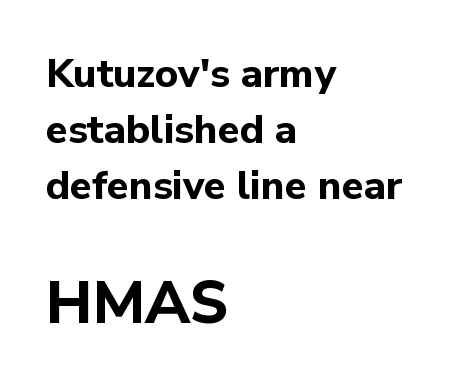
Q: Is the text bold? A: Yes.
Q: Is the text italic (slanted)? A: No, it is upright.
Q: Is the typeface a serif or a sans-serif typeface? A: Sans-serif.
Q: Is the text underlined? A: No.
Q: How is the paragraph aligned? A: Left-aligned.
Q: Is the spacing between letters normal or unusually wide? A: Normal.
Q: Is the spacing between lines tight, normal or loose? A: Normal.
Q: Which block of text is set in a larger size, the first (top) or the second (bottom)? A: The second (bottom) one.
Q: Width (condensed, normal, or wide)? A: Normal.
Q: Stroke contrast? A: Low.
Q: x-height? A: Medium.
Q: Monospaced? A: No.
